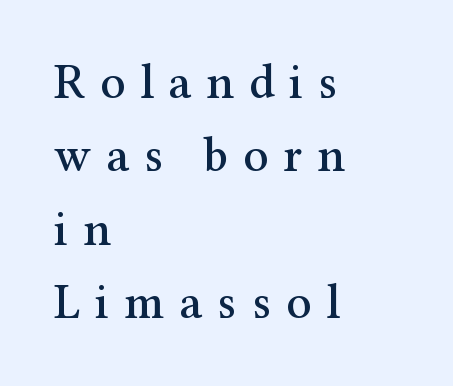
Unlike italic type, these characters show no tilt at all. Varying glyph widths throughout — classic text-font behaviour. I'd call this a serif setting — the letters wear small feet. These lines have a slow, spaced-out rhythm from letter to letter.
